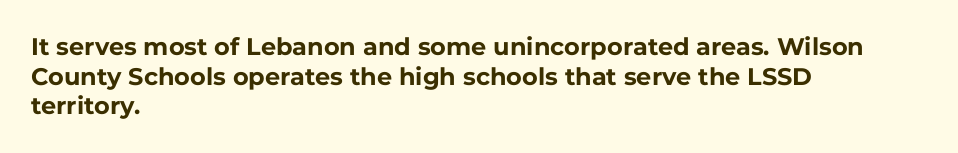
The image shows 24 px bold type, upright; set left-aligned, line spacing 1.23x, normal letter spacing, not underlined.
